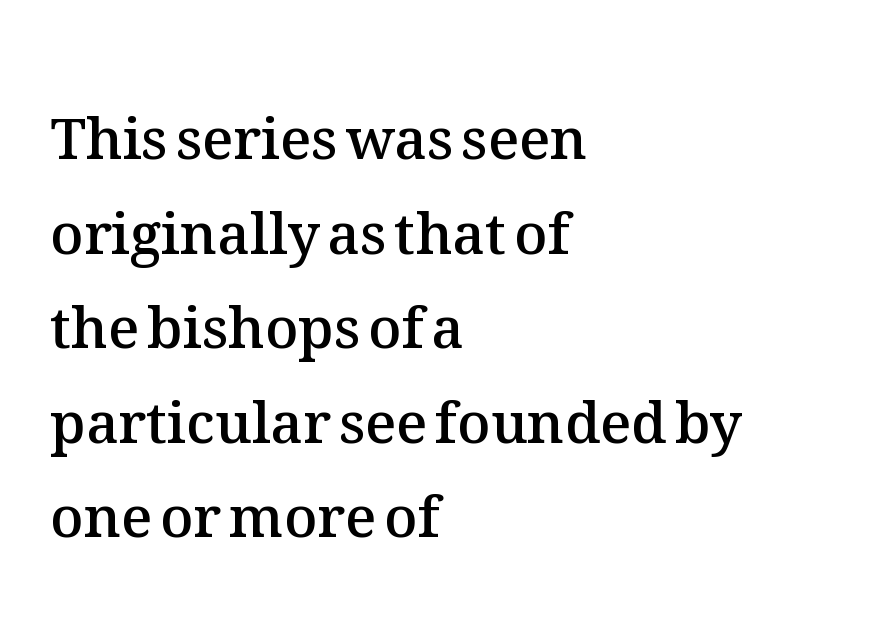
The image shows 57 px semibold type, upright; set left-aligned, normal line spacing (1.66x), normal letter spacing, not underlined; medium stroke contrast and a medium x-height.
